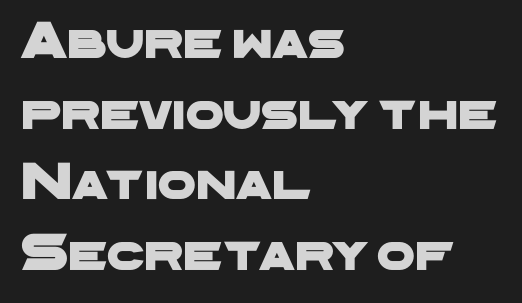
Unmarked baselines from the first word to the last. Where is the straight margin? On the left. Look at the tracking — it's just the regular setting, nothing added. The leading is moderate, giving the passage an even texture.
